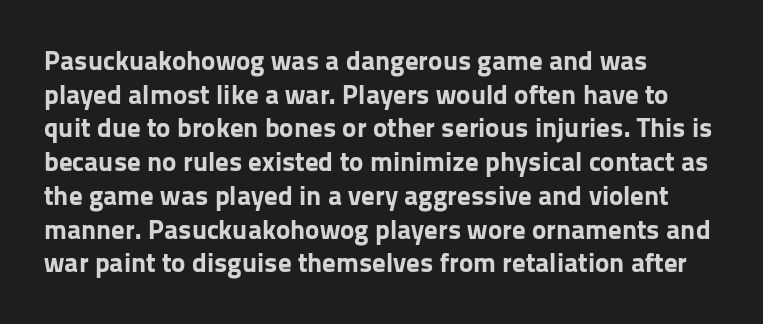
Q: Is the text bold? A: Yes.
Q: Is the text italic (slanted)? A: No, it is upright.
Q: Is the text underlined? A: No.
Q: How is the paragraph aligned? A: Left-aligned.
Q: Is the spacing between letters normal or unusually wide? A: Normal.
Q: Is the spacing between lines tight, normal or loose? A: Normal.
